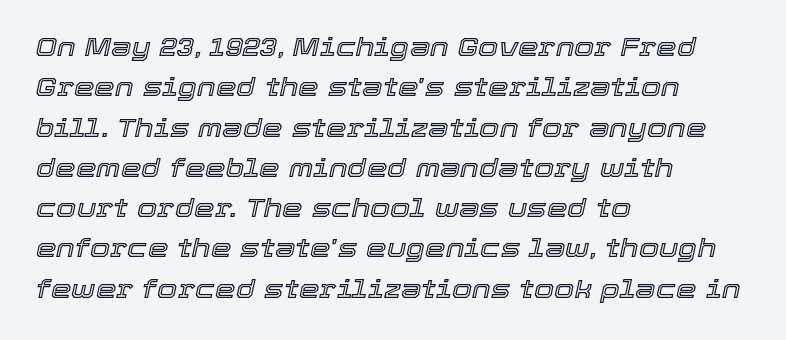
Default kerning and tracking; the words read as compact shapes. Summary of vertical rhythm: regular, with standard interline spacing. Nobody drew a line under any word here. In terms of posture, this sample is oblique. Casual observation: everything's shoved over to the left.
